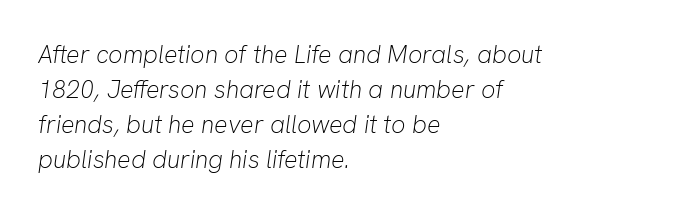
The image shows 25 px text type, italic (leaning right); set left-aligned, normal line spacing (1.4x), normal letter spacing, not underlined.
